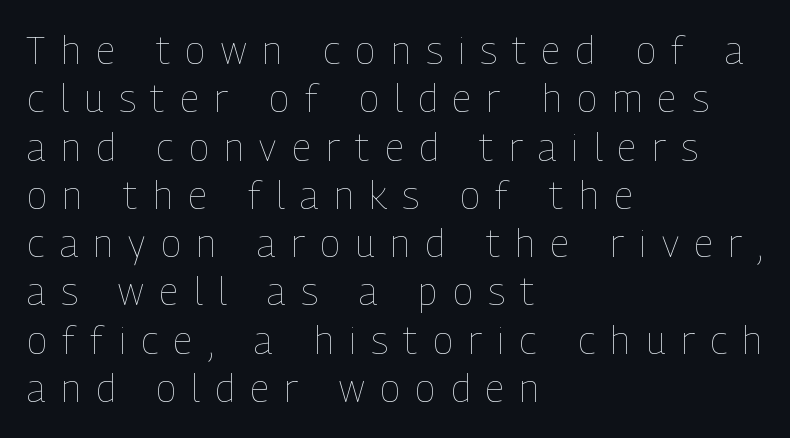
Summary of vertical rhythm: regular, with standard interline spacing. You could not count columns in this text — the font is proportionally spaced. The lines in this sample share a left origin and differ only in where they stop. Nope, not italic — everything's standing straight. The font is comparable to plain body text, perhaps lighter.
